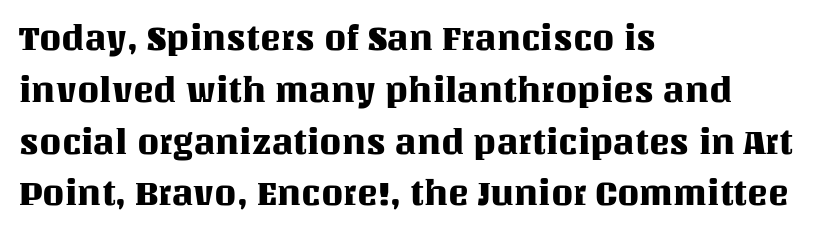
Q: Is the text italic (slanted)? A: No, it is upright.
Q: Is the text underlined? A: No.
Q: How is the paragraph aligned? A: Left-aligned.
Q: Is the spacing between letters normal or unusually wide? A: Normal.
Q: Is the spacing between lines tight, normal or loose? A: Normal.
Q: Width (condensed, normal, or wide)? A: Normal.
Q: Stroke contrast? A: Medium.
Q: x-height? A: Large.
Q: Monospaced? A: No.
